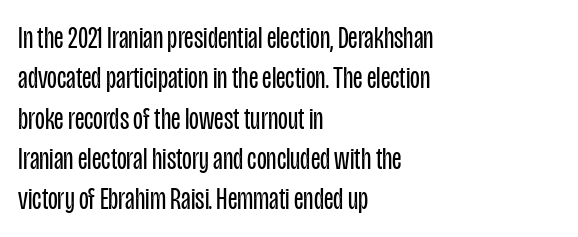
This reads as an unemphasized weight, regular at the heaviest. Does the type have serifs? No, each stem ends abruptly. The lines are quadded left. The rendering uses natural spacing where letterforms have individual widths.
